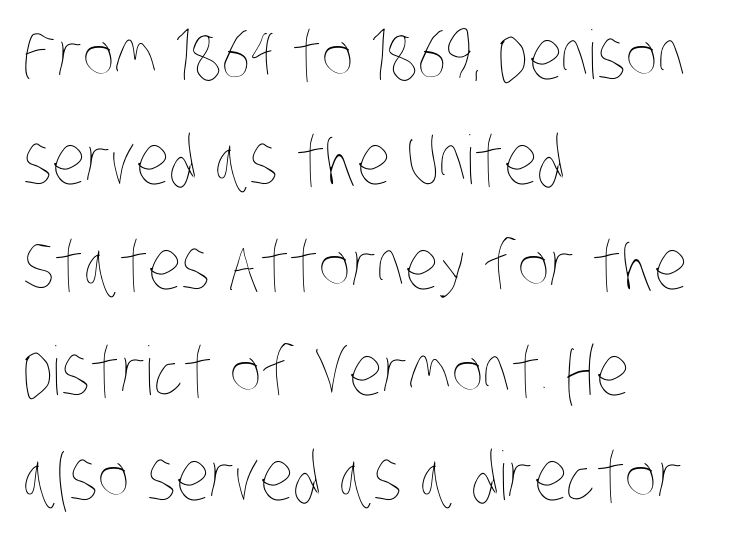
All the whitespace from short lines collects on the right. Weight class: somewhere from thin through regular. Each letter keeps its own natural width here, so spacing adapts to shape. Lines of text with bare space underneath. Standard letterfit; no display-style spreading of the glyphs.
